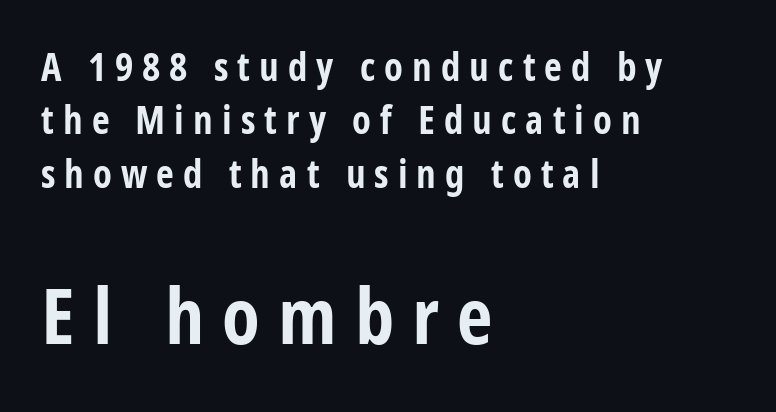
The paragraph shown leans on its left margin. Look at the stroke-to-counter ratio: heavy, a bold. No word sits above an underline. The tracking reads as deliberately expanded to a designer's eye. The face used here appears at its bigger size in the lower chunk.
